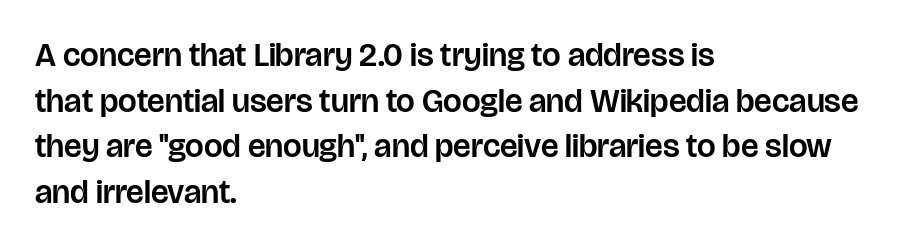
{"serif": "no", "italic": "no", "width": "normal", "stroke_contrast": "low", "x_height": "large", "monospaced": "no", "underline": "no", "align": "left", "line_spacing": "normal", "line_spacing_ratio": 1.38, "letter_spacing": "normal", "letter_spacing_em": 0.0, "glyph_px": 33}
